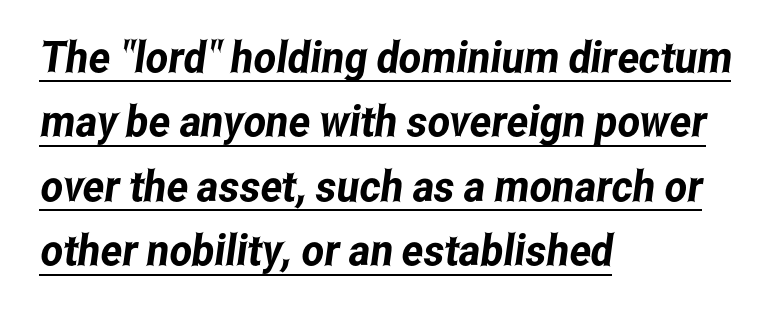
Q: Is the typeface a serif or a sans-serif typeface? A: Sans-serif.
Q: Is the text underlined? A: Yes.
Q: How is the paragraph aligned? A: Left-aligned.
Q: Is the spacing between letters normal or unusually wide? A: Normal.
Q: Is the spacing between lines tight, normal or loose? A: Normal.
Q: Width (condensed, normal, or wide)? A: Condensed.
Q: Stroke contrast? A: Low.
Q: x-height? A: Medium.
Q: Monospaced? A: No.
